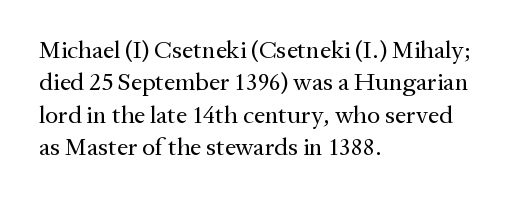
The image shows 25 px text type, upright; set left-aligned, normal line spacing (1.3x), normal letter spacing, not underlined.
